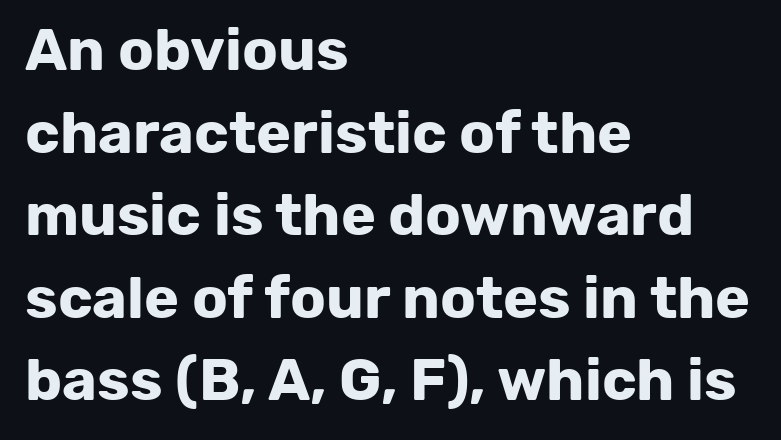
The image shows 59 px bold sans-serif type, upright; set left-aligned, normal line spacing (1.4x), normal letter spacing, not underlined; low stroke contrast and a medium x-height.
